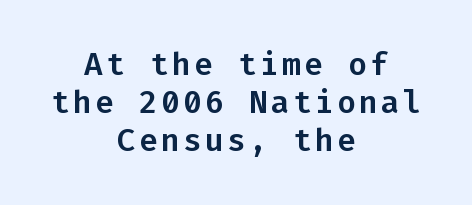
Q: Is the text italic (slanted)? A: No, it is upright.
Q: Is the typeface a serif or a sans-serif typeface? A: Sans-serif.
Q: Is the text underlined? A: No.
Q: How is the paragraph aligned? A: Centered.
Q: Width (condensed, normal, or wide)? A: Normal.
Q: Stroke contrast? A: Low.
Q: x-height? A: Medium.
Q: Monospaced? A: Yes.
